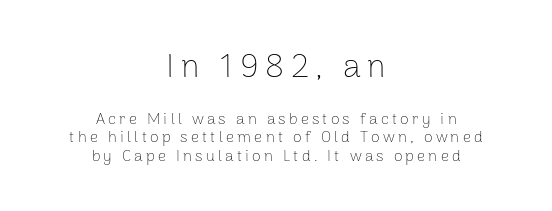
The image shows 33 px thin sans-serif type, upright; set centered, line spacing 1.16x, unusually wide letter spacing (+0.2 em), not underlined; the first (top) block is 2.06x larger; low stroke contrast and a medium x-height.
